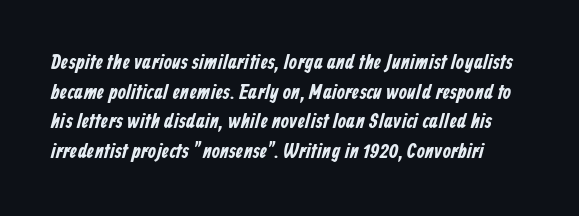
{"underline": "no", "line_spacing": "normal", "line_spacing_ratio": 1.41, "letter_spacing": "normal", "letter_spacing_em": 0.0, "glyph_px": 21}
